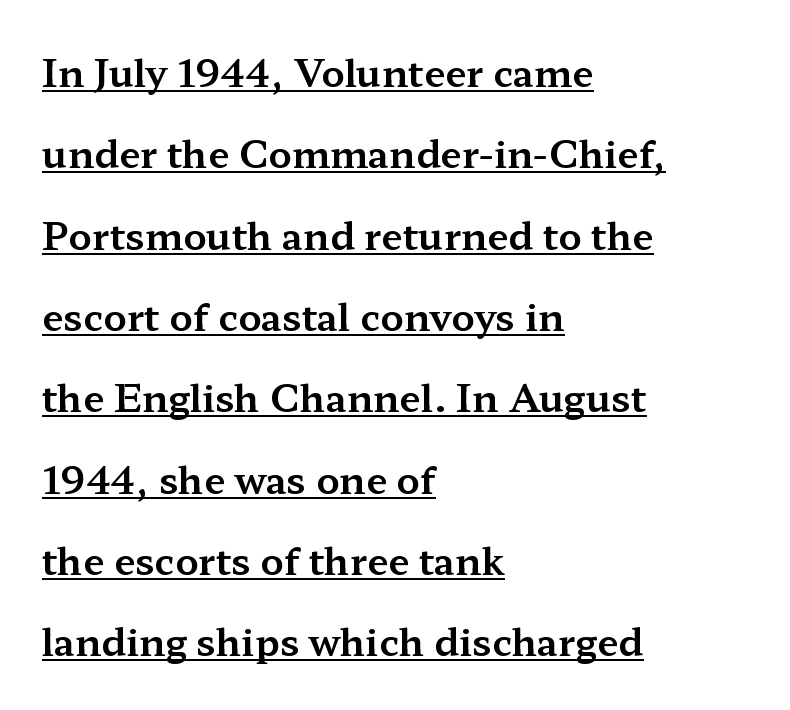
The image shows 38 px wide serif type, upright; set left-aligned, loose line spacing (2.14x), normal letter spacing, underlined; medium stroke contrast and a medium x-height.
